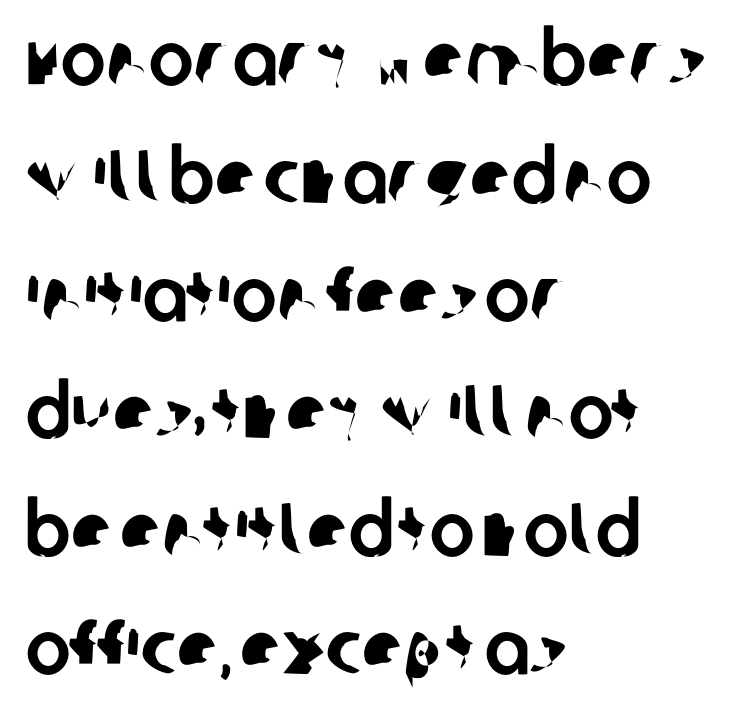
{"serif": "no", "width": "normal", "stroke_contrast": "low", "x_height": "large", "monospaced": "no", "underline": "no", "align": "left", "line_spacing": "normal", "line_spacing_ratio": 1.55, "letter_spacing": "normal", "letter_spacing_em": 0.0, "glyph_px": 76}
